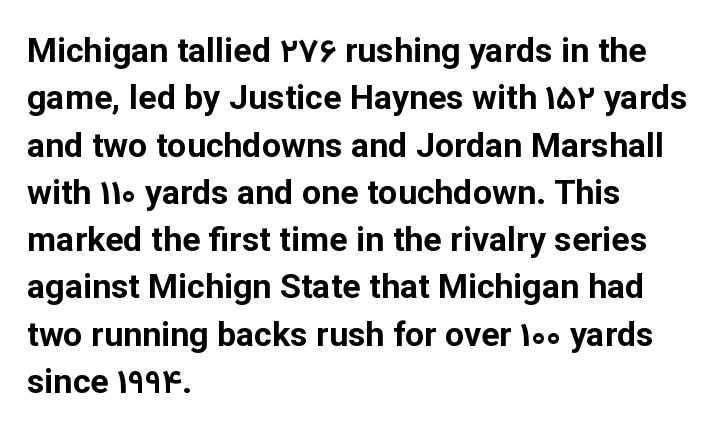
{"serif": "no", "italic": "no", "bold": "yes", "weight": "bold", "width": "normal", "stroke_contrast": "low", "x_height": "medium", "monospaced": "no", "underline": "no", "align": "left", "line_spacing": "normal", "line_spacing_ratio": 1.39, "letter_spacing": "normal", "letter_spacing_em": 0.0, "glyph_px": 34}
